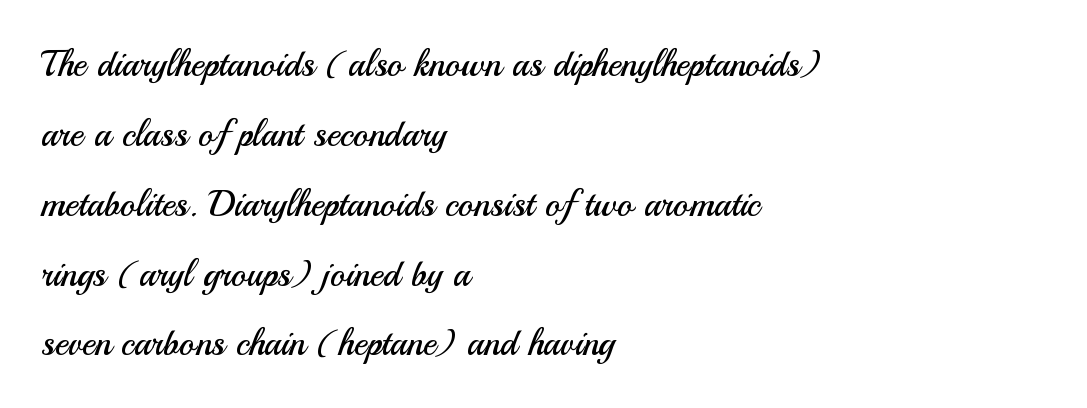
The image shows 36 px regular-weight sans-serif type; set left-aligned, loose line spacing (1.94x), normal letter spacing, not underlined; medium stroke contrast and a small x-height.
